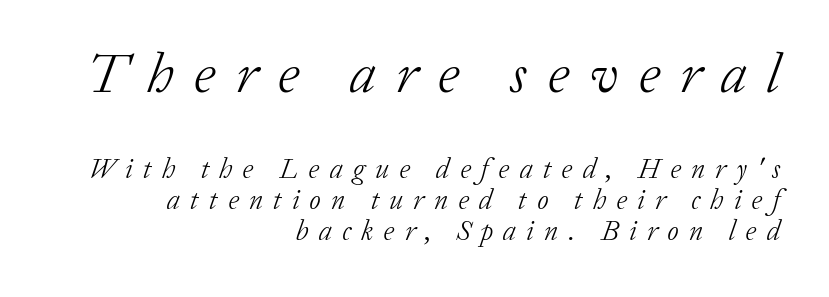
{"serif": "yes", "italic": "yes", "lean": "right", "slant_degrees": 20, "bold": "no", "weight": "light", "width": "normal", "stroke_contrast": "low", "x_height": "medium", "monospaced": "no", "underline": "no", "align": "right", "line_spacing": "tight", "line_spacing_ratio": 1.11, "letter_spacing": "wide", "letter_spacing_em": 0.36, "larger_block": "first", "size_ratio": 2.0, "glyph_px": 56}
